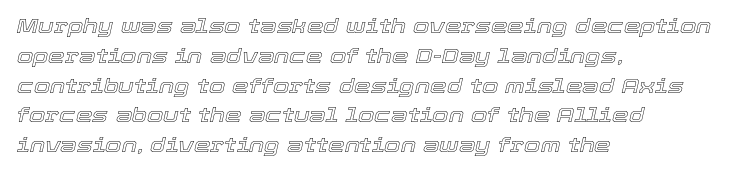
{"italic": "yes", "lean": "right", "slant_degrees": 12, "underline": "no", "align": "left", "line_spacing": "normal", "line_spacing_ratio": 1.42, "letter_spacing": "normal", "letter_spacing_em": 0.0, "glyph_px": 21}
